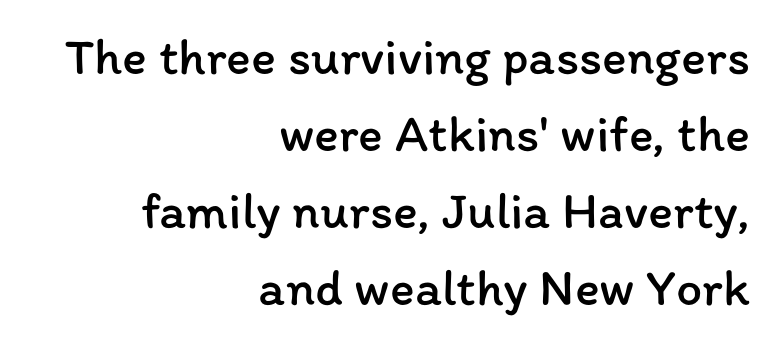
Vertical strokes here are truly vertical. Does the leading feel generous? No, just average. Notice how the passage keeps a crisp vertical edge on the right only. Here the designer chose a conventional face with non-uniform glyph widths.
